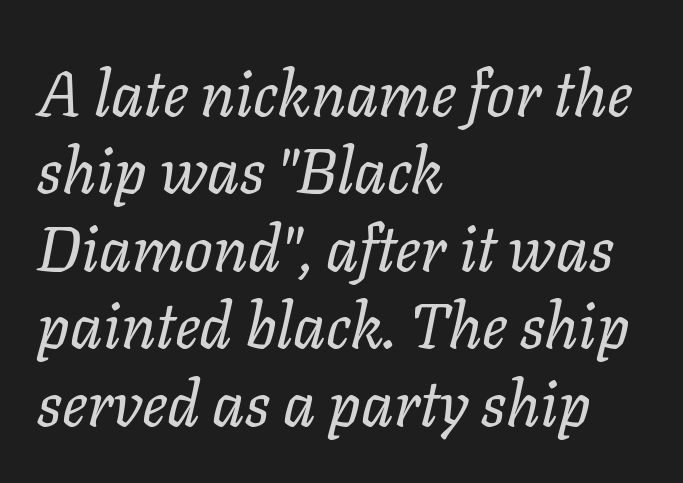
Q: Is the text bold? A: No.
Q: Is the text italic (slanted)? A: Yes, it leans right by about 11 degrees.
Q: Is the text underlined? A: No.
Q: How is the paragraph aligned? A: Left-aligned.
Q: Is the spacing between letters normal or unusually wide? A: Normal.
Q: Width (condensed, normal, or wide)? A: Normal.
Q: Stroke contrast? A: Low.
Q: x-height? A: Medium.
Q: Monospaced? A: No.
